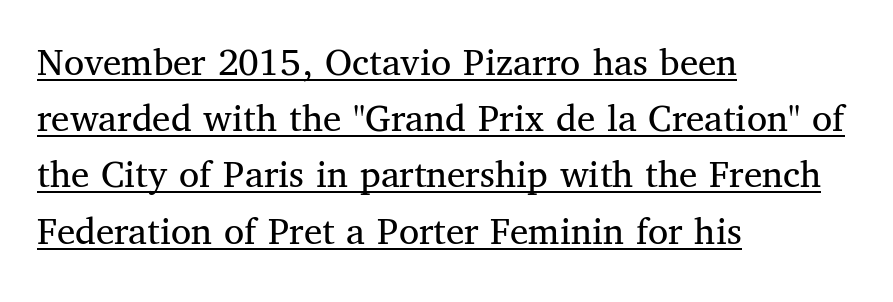
The image shows 41 px regular-weight serif type, upright; set left-aligned, normal line spacing (1.37x), normal letter spacing, underlined; medium stroke contrast and a medium x-height.
